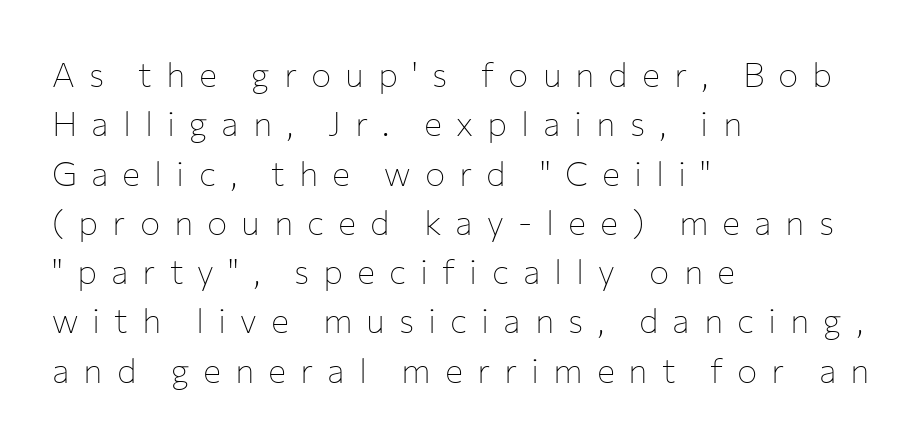
The image shows 34 px thin sans-serif type, upright; set left-aligned, normal line spacing (1.45x), unusually wide letter spacing (+0.41 em), not underlined; low stroke contrast and a medium x-height.
